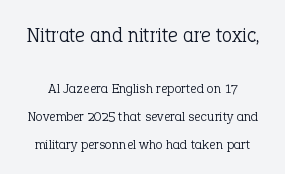
Q: Is the text bold? A: No.
Q: Is the text italic (slanted)? A: No, it is upright.
Q: Is the text underlined? A: No.
Q: Is the spacing between letters normal or unusually wide? A: Normal.
Q: Is the spacing between lines tight, normal or loose? A: Loose.
Q: Which block of text is set in a larger size, the first (top) or the second (bottom)? A: The first (top) one.
